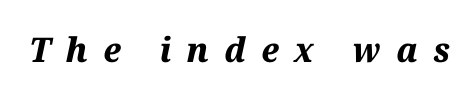
Q: Is the text bold? A: Yes.
Q: Is the text italic (slanted)? A: Yes, it leans right by about 12 degrees.
Q: Is the text underlined? A: No.
Q: Is the spacing between letters normal or unusually wide? A: Unusually wide.
Q: Width (condensed, normal, or wide)? A: Normal.
Q: Stroke contrast? A: Medium.
Q: x-height? A: Medium.
Q: Monospaced? A: No.
